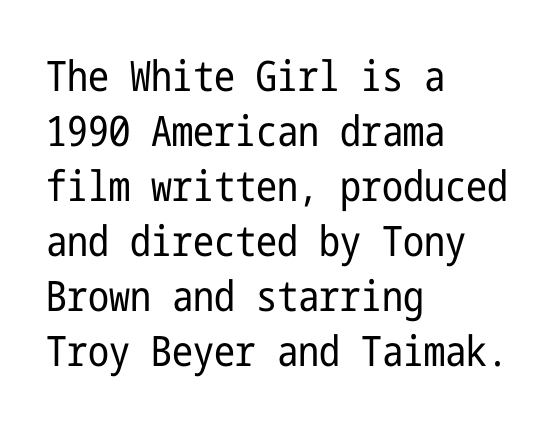
{"serif": "no", "italic": "no", "bold": "no", "weight": "regular", "width": "condensed", "stroke_contrast": "low", "x_height": "medium", "underline": "no", "align": "left", "line_spacing": "normal", "line_spacing_ratio": 1.31, "letter_spacing": "normal", "letter_spacing_em": 0.0, "glyph_px": 42}
